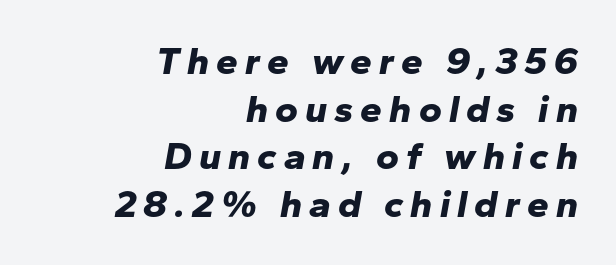
Lines of text with bare space underneath. If you drew a line through each stem, it would be angled. Notice how thick the strokes are: this is what a full bold looks like. A student would call this right alignment; a typographer would say flush right, rag left. This sample has the flowing, uneven cadence of proportional lettering.
